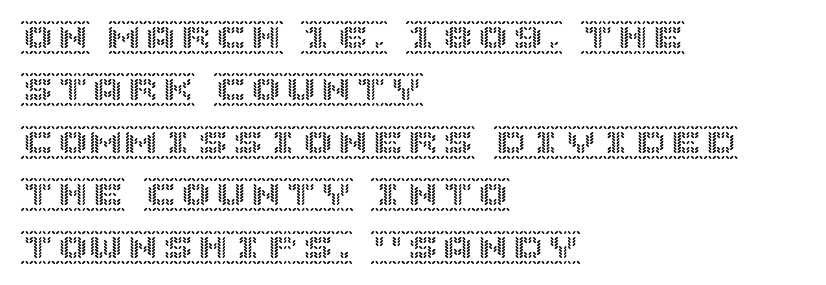
Spacing between characters is what you'd get straight out of the box. The block of text has a typical density, with ordinary space between rows. Where is the straight margin? On the left. Vertical strokes here are truly vertical. The zone under the glyphs is completely vacant.
